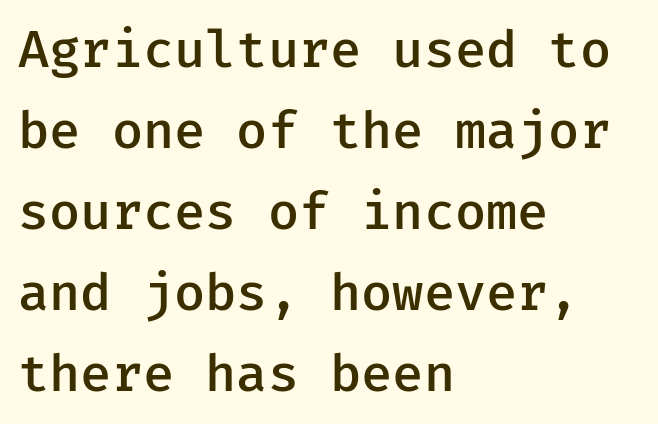
{"serif": "no", "italic": "no", "bold": "semi", "weight": "semibold", "width": "normal", "stroke_contrast": "low", "x_height": "medium", "underline": "no", "align": "left", "line_spacing": "normal", "line_spacing_ratio": 1.56, "letter_spacing": "normal", "letter_spacing_em": 0.0, "glyph_px": 52}
